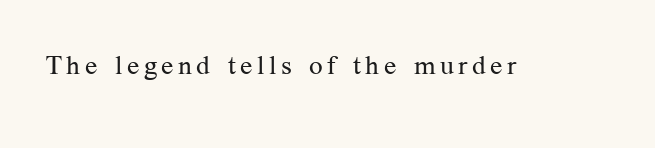
The image shows 27 px text type, upright; set not underlined.
